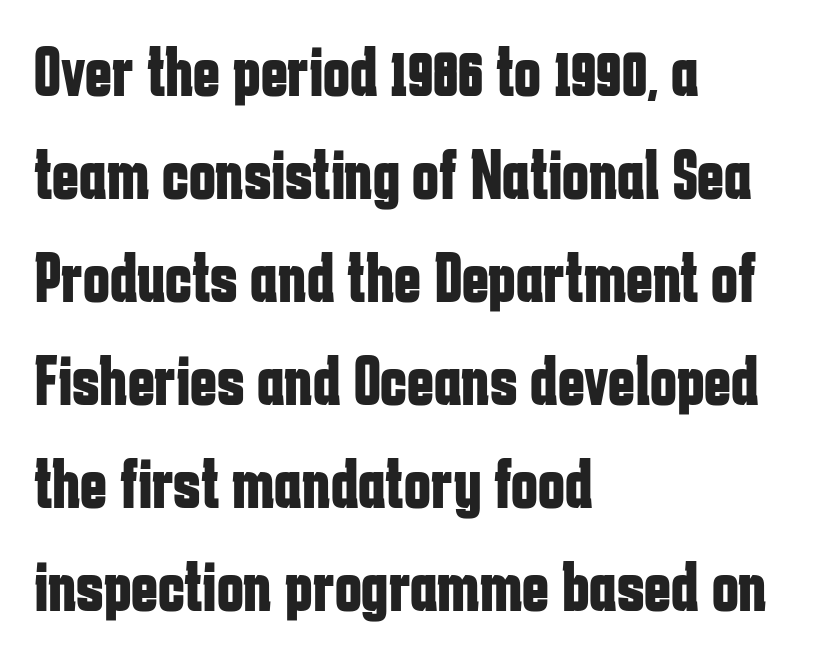
Q: Is the text bold? A: Yes.
Q: Is the text italic (slanted)? A: No, it is upright.
Q: Is the typeface a serif or a sans-serif typeface? A: Sans-serif.
Q: Is the text underlined? A: No.
Q: How is the paragraph aligned? A: Left-aligned.
Q: Is the spacing between letters normal or unusually wide? A: Normal.
Q: Is the spacing between lines tight, normal or loose? A: Normal.
Q: Width (condensed, normal, or wide)? A: Condensed.
Q: Stroke contrast? A: Low.
Q: x-height? A: Medium.
Q: Monospaced? A: No.
